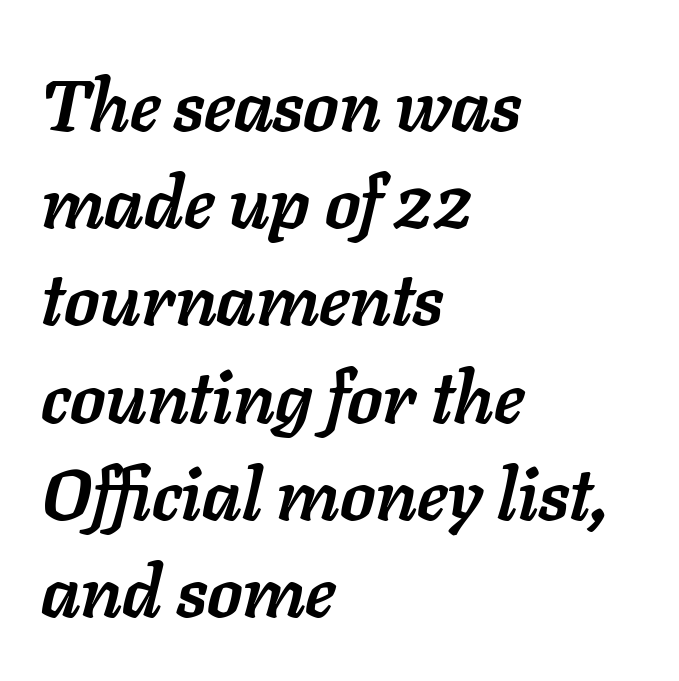
{"italic": "yes", "lean": "right", "slant_degrees": 11, "bold": "yes", "weight": "semibold", "width": "normal", "stroke_contrast": "low", "x_height": "medium", "monospaced": "no", "underline": "no", "align": "left", "line_spacing": "normal", "line_spacing_ratio": 1.35, "letter_spacing": "normal", "letter_spacing_em": 0.0, "glyph_px": 72}
